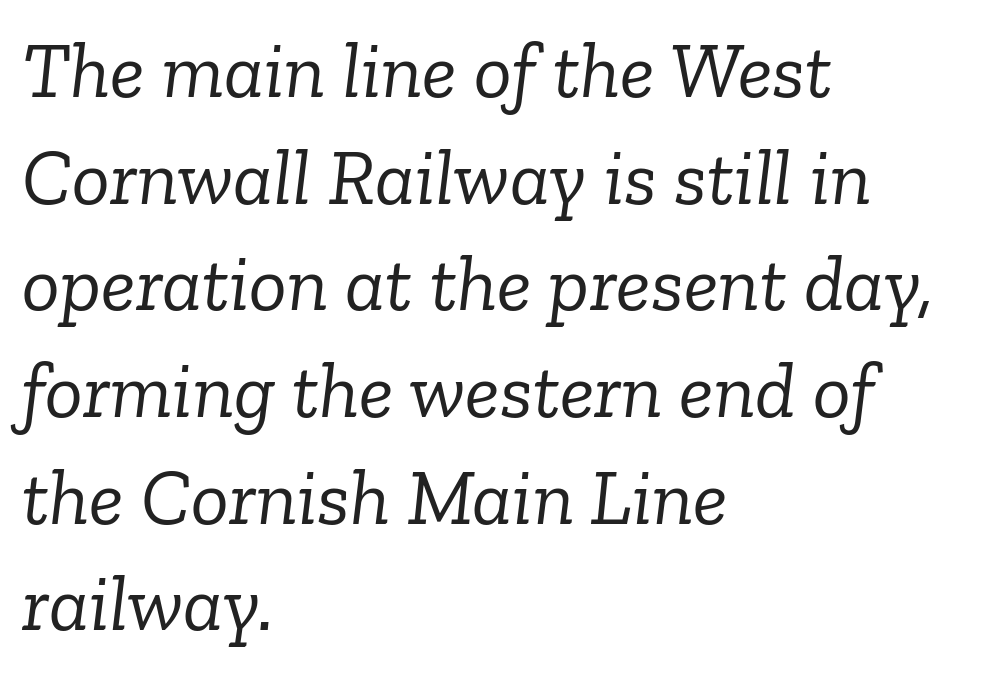
The image shows 79 px light serif type, italic (leaning right); set left-aligned, normal line spacing (1.35x), normal letter spacing, not underlined; low stroke contrast and a medium x-height.
